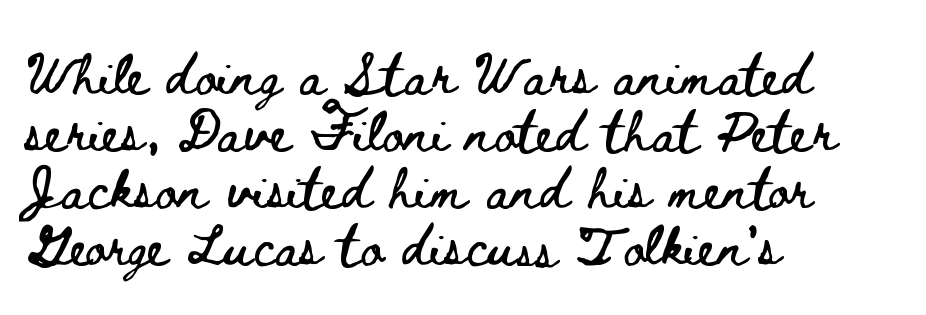
{"width": "wide", "stroke_contrast": "low", "x_height": "small", "monospaced": "no", "underline": "no", "align": "left", "line_spacing": "normal", "line_spacing_ratio": 1.39, "letter_spacing": "normal", "letter_spacing_em": 0.0, "glyph_px": 41}
